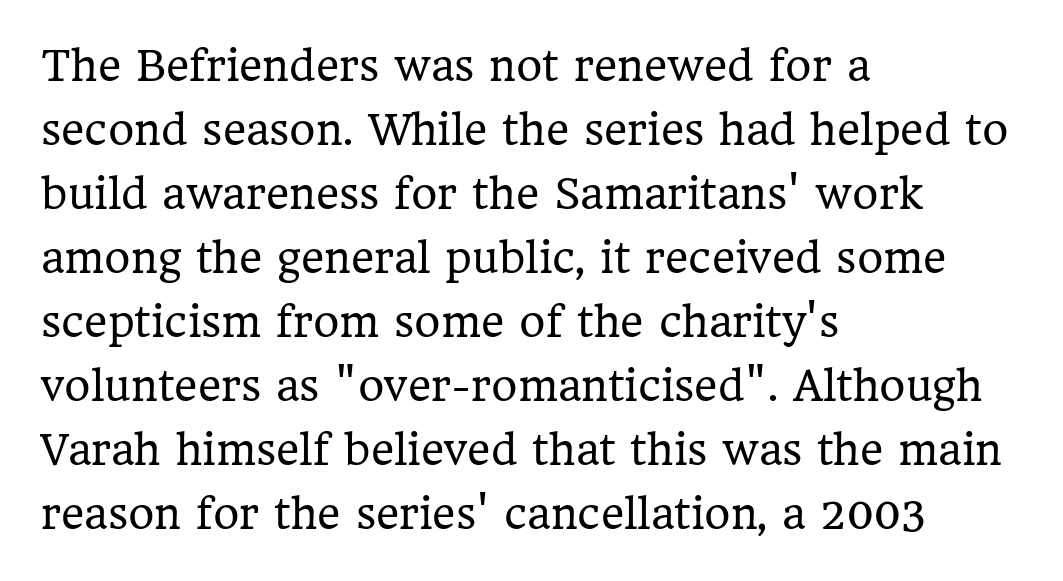
{"serif": "yes", "italic": "no", "bold": "no", "weight": "regular", "width": "normal", "stroke_contrast": "low", "x_height": "medium", "monospaced": "no", "underline": "no", "align": "left", "line_spacing": "normal", "line_spacing_ratio": 1.6, "letter_spacing": "normal", "letter_spacing_em": 0.0, "glyph_px": 40}
